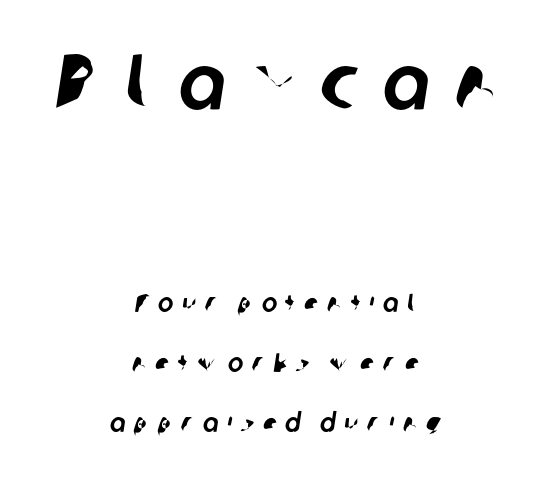
Display-style spreading of the glyphs; the letterfit is very open. The first block has been scaled up relative to the second. The paragraph shown floats in the horizontal middle. The designer went with a sans here, leaving each stem footless. Only glyphs here, with clear space below each row.
